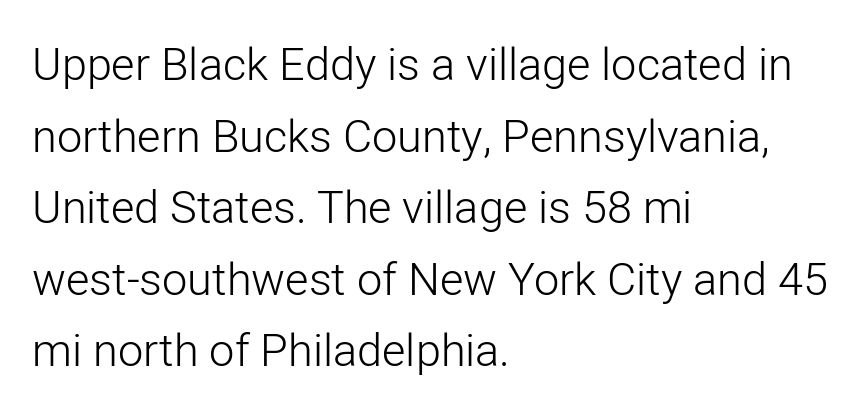
On a weight scale, this lands at 450 or below. Plain, unruled lines of type. Where is the straight margin? On the left. Leading matches the norm, producing a regular column.
